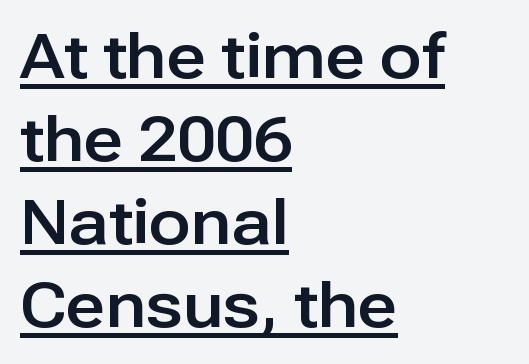
Vertical strokes here are truly vertical. Baseline-to-baseline distance is the conventional proportion of letter height. Caption: standard tracking, unaltered. Each letter's strokes conclude bluntly, with no projecting serifs. Spacing verdict: proportional, widths tailored to each character. A typographer would call this underscored text.
